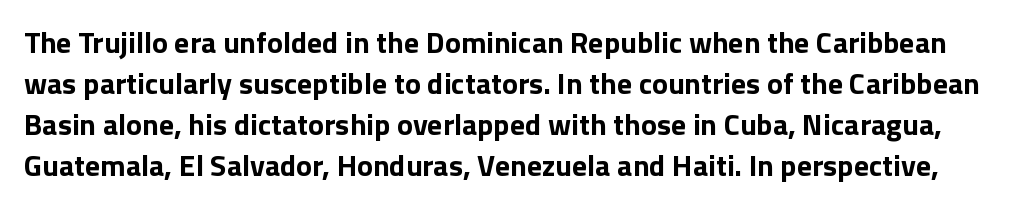
The letters stand upright; this is a roman face. How would I describe the line gaps? Plain and ordinary. Is this a fixed-width face? No — the glyphs have proportional, varying widths. The typeface chosen for these lines omits serifs. Between one letter and the next there's only the usual sliver of space.
